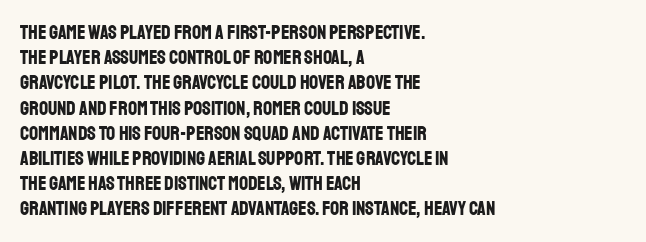
{"italic": "no", "bold": "yes", "underline": "no", "align": "left", "line_spacing": "normal", "line_spacing_ratio": 1.26, "letter_spacing": "normal", "letter_spacing_em": 0.0, "glyph_px": 20}
